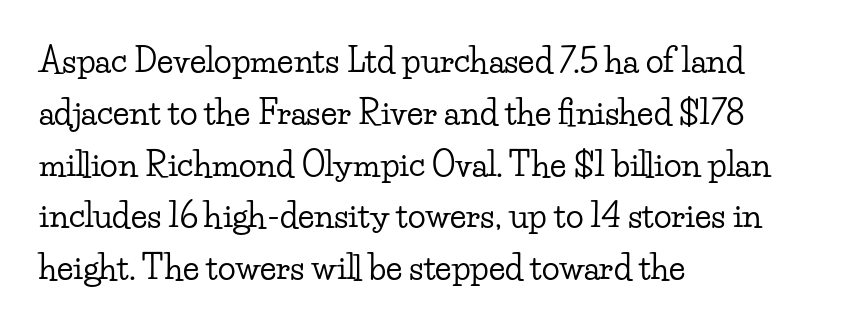
{"serif": "yes", "italic": "no", "width": "wide", "stroke_contrast": "low", "x_height": "small", "monospaced": "no", "underline": "no", "align": "left", "line_spacing": "normal", "line_spacing_ratio": 1.57, "letter_spacing": "normal", "letter_spacing_em": 0.0, "glyph_px": 33}
